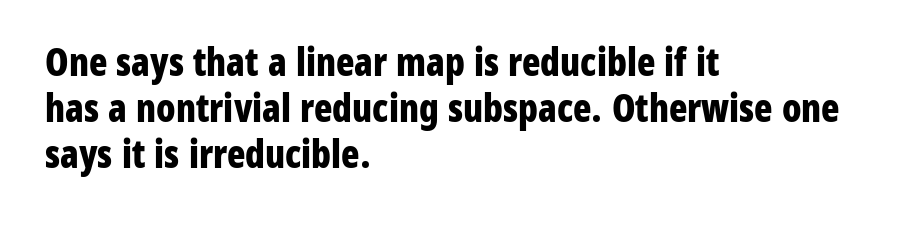
The image shows 38 px bold, condensed sans-serif type, upright; set left-aligned, line spacing 1.21x, normal letter spacing, not underlined; low stroke contrast and a medium x-height.
